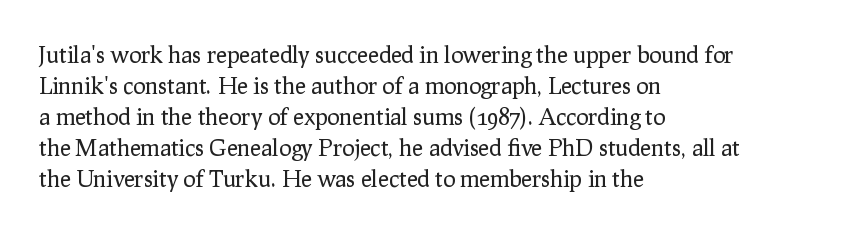
Posture: upright roman. The ragged edge is on the right, which tells us the setting is flush left. Reading down the column, the eye jumps a familiar distance to each next line. The specimen omits any rule beneath the text block's lines. The face looks like a standard text weight, possibly lighter.
